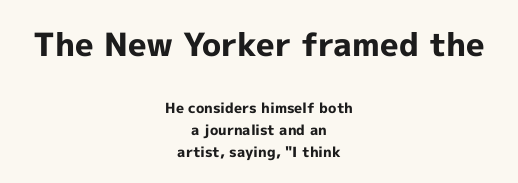
Reading top to bottom, the characters get smaller at the block break. The horizontal fit of the characters is conventional and even. The block of text has a typical density, with ordinary space between rows. Varying glyph widths throughout — classic text-font behaviour.
